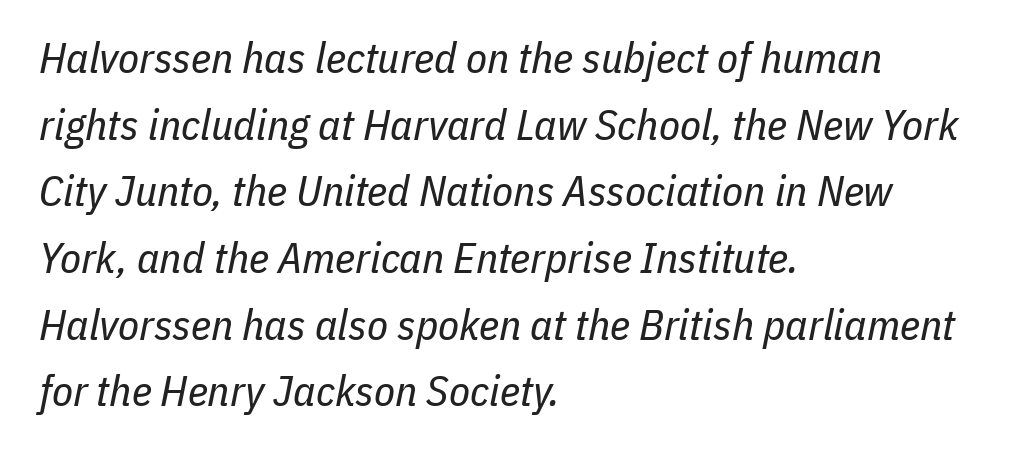
Q: Is the text bold? A: No.
Q: Is the text italic (slanted)? A: Yes, it leans right by about 11 degrees.
Q: Is the text underlined? A: No.
Q: How is the paragraph aligned? A: Left-aligned.
Q: Is the spacing between letters normal or unusually wide? A: Normal.
Q: Is the spacing between lines tight, normal or loose? A: Normal.
Q: Width (condensed, normal, or wide)? A: Condensed.
Q: Stroke contrast? A: Low.
Q: x-height? A: Medium.
Q: Monospaced? A: No.
